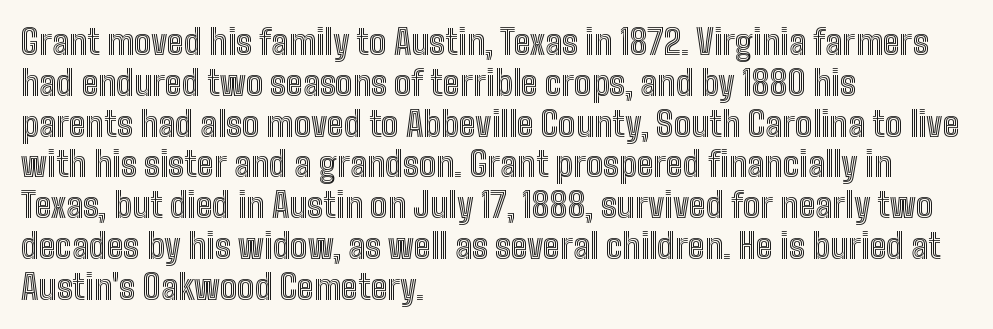
{"italic": "no", "width": "condensed", "x_height": "medium", "monospaced": "no", "underline": "no", "align": "left", "line_spacing_ratio": 1.2, "letter_spacing": "normal", "letter_spacing_em": 0.0, "glyph_px": 34}
